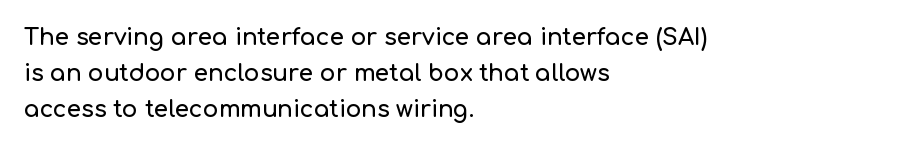
Q: Is the text italic (slanted)? A: No, it is upright.
Q: Is the text underlined? A: No.
Q: How is the paragraph aligned? A: Left-aligned.
Q: Is the spacing between letters normal or unusually wide? A: Normal.
Q: Is the spacing between lines tight, normal or loose? A: Normal.
